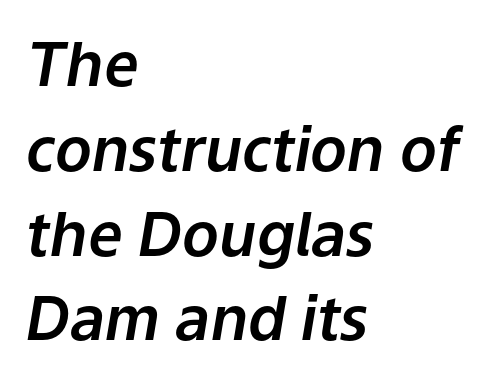
The letterforms sit shoulder to shoulder at normal distance. A typesetter would call this leading conventional body-copy spacing. Notice how the passage keeps a crisp vertical edge on the left only. Just letters on the line, the space beneath them empty. You could not count columns in this text — the font is proportionally spaced. The lettering tilts uniformly, giving the passage an italic look.
